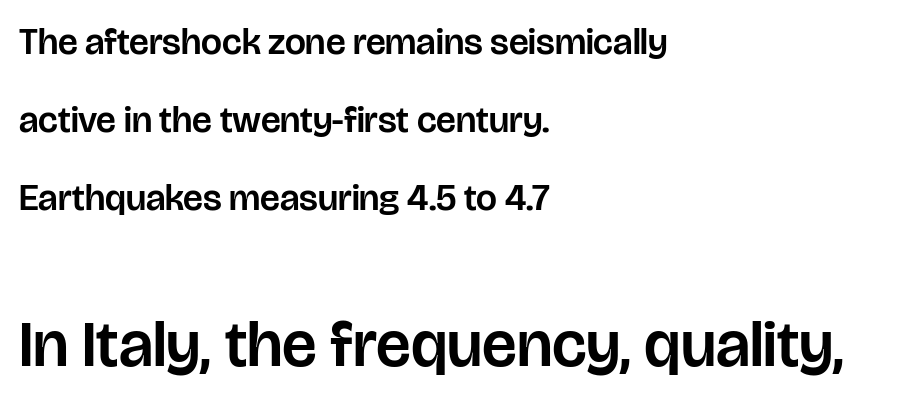
The image shows 65 px sans-serif type, upright; set left-aligned, loose line spacing (2.11x), normal letter spacing, not underlined; the second (bottom) block is 1.76x larger; low stroke contrast and a large x-height.
